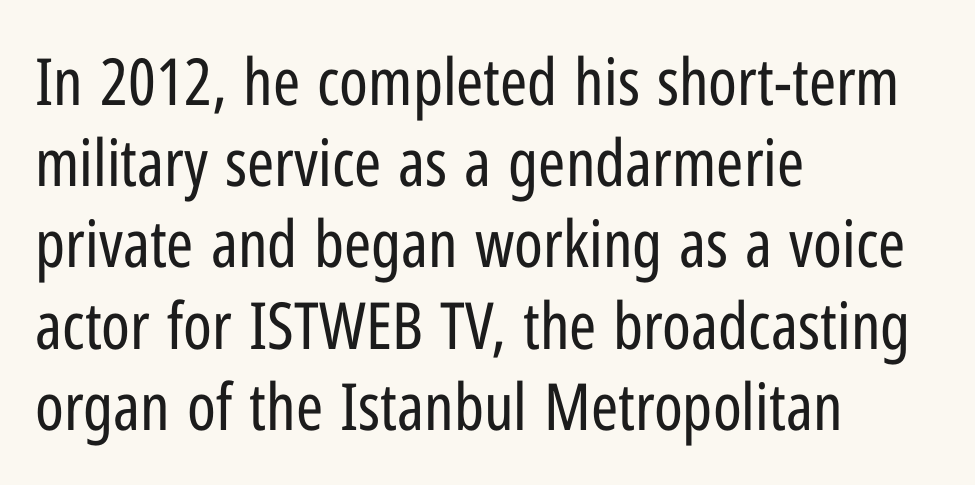
The letterforms sit at book weight or below. Standard letterfit; no display-style spreading of the glyphs. Compared with a centered layout, this one pins lines to the left instead. Proportional: the letters do not fall into vertical columns. The letters stand straight up with perfectly vertical stems.
